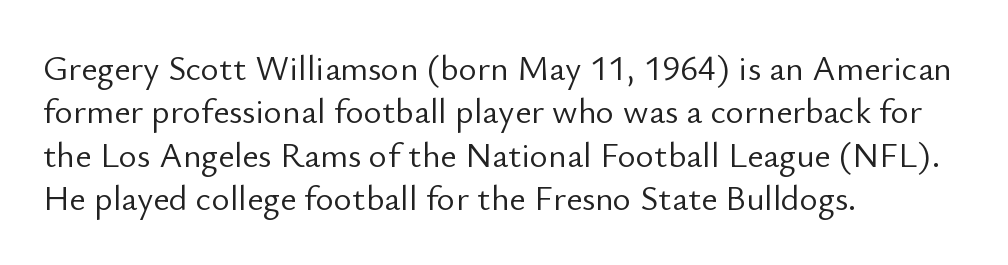
The image shows 35 px light sans-serif type, upright; set left-aligned, line spacing 1.24x, normal letter spacing, not underlined; low stroke contrast and a small x-height.
